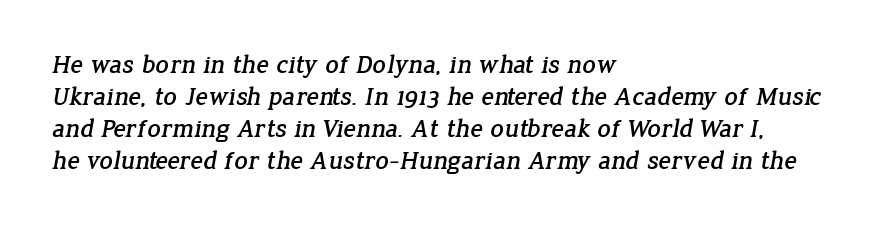
Q: Is the text underlined? A: No.
Q: How is the paragraph aligned? A: Left-aligned.
Q: Is the spacing between letters normal or unusually wide? A: Normal.
